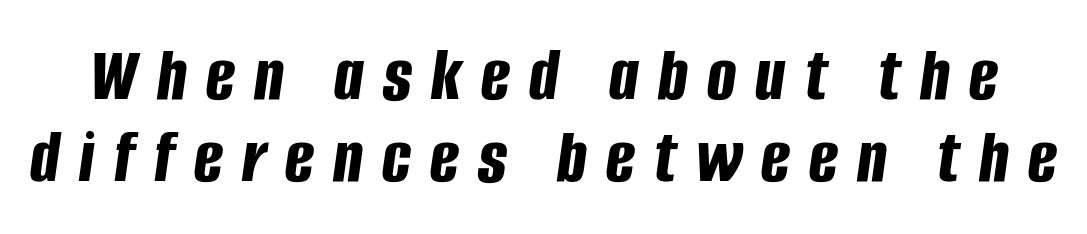
Is the type bold? Yes — the strokes are clearly thick and heavy. The rendering applies a slant to the glyphs. Loose tracking; the words dissolve into strings of separated letters. Descenders are the only things crossing below the line. Each letter keeps its own natural width here, so spacing adapts to shape. The vertical gap from one line to the next is small.
